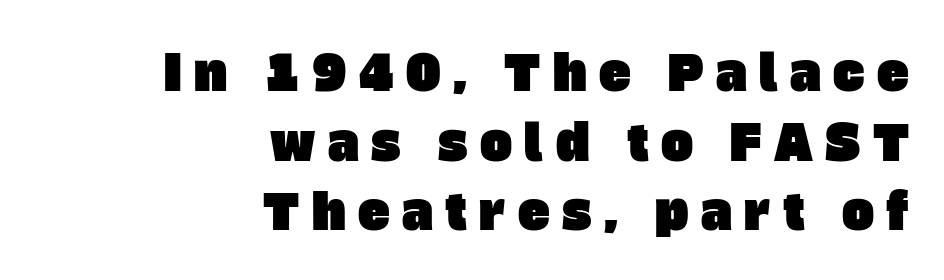
Q: Is the typeface a serif or a sans-serif typeface? A: Sans-serif.
Q: Is the text underlined? A: No.
Q: How is the paragraph aligned? A: Right-aligned.
Q: Is the spacing between letters normal or unusually wide? A: Unusually wide.
Q: Is the spacing between lines tight, normal or loose? A: Normal.
Q: Width (condensed, normal, or wide)? A: Normal.
Q: Stroke contrast? A: Low.
Q: x-height? A: Large.
Q: Monospaced? A: No.
